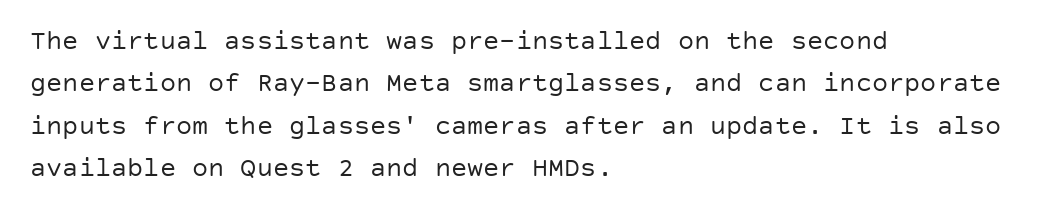
Characters follow at the spacing the type designer built in. Where is the straight margin? On the left. Weight: regular or lighter. Check the space under the baseline: it is left empty. Each new line begins a customary step beneath the previous one.
